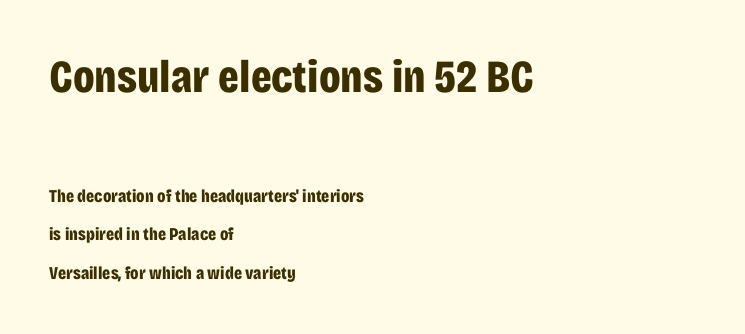
The image shows 46 px bold, condensed sans-serif type, upright; set left-aligned, loose line spacing (2.15x), normal letter spacing, not underlined; the first (top) block is 2.56x larger; low stroke contrast and a large x-height.
